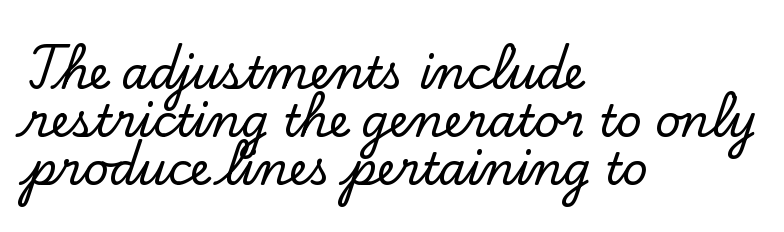
Q: Is the text italic (slanted)? A: Yes.
Q: Is the typeface a serif or a sans-serif typeface? A: Serif.
Q: Is the text underlined? A: No.
Q: How is the paragraph aligned? A: Left-aligned.
Q: Is the spacing between letters normal or unusually wide? A: Normal.
Q: Is the spacing between lines tight, normal or loose? A: Tight.
Q: Width (condensed, normal, or wide)? A: Normal.
Q: Stroke contrast? A: Low.
Q: x-height? A: Small.
Q: Monospaced? A: No.
